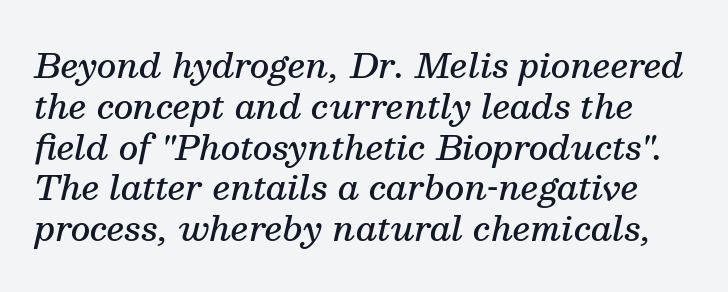
{"serif": "yes", "italic": "yes", "lean": "right", "slant_degrees": 13, "bold": "semi", "weight": "semibold", "width": "normal", "stroke_contrast": "medium", "x_height": "medium", "monospaced": "no", "underline": "no", "line_spacing_ratio": 1.2, "letter_spacing": "normal", "letter_spacing_em": 0.0, "glyph_px": 34}
